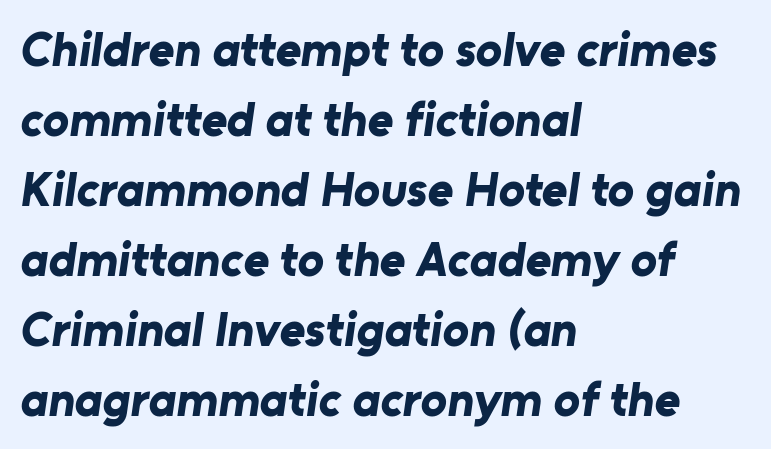
The image shows 49 px bold sans-serif type; set left-aligned, normal line spacing (1.43x), normal letter spacing, not underlined; low stroke contrast and a medium x-height.
